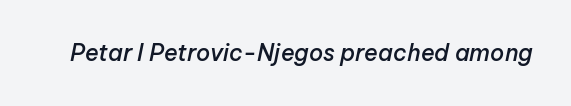
The image shows 23 px text type, italic (leaning right); set normal letter spacing, not underlined.
